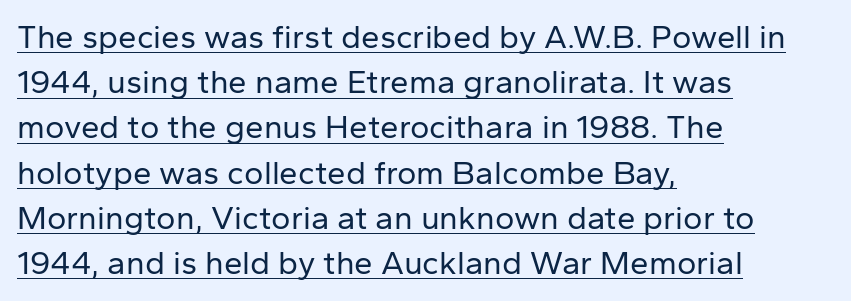
Q: Is the text bold? A: No.
Q: Is the text italic (slanted)? A: No, it is upright.
Q: Is the typeface a serif or a sans-serif typeface? A: Sans-serif.
Q: Is the text underlined? A: Yes.
Q: How is the paragraph aligned? A: Left-aligned.
Q: Is the spacing between letters normal or unusually wide? A: Normal.
Q: Is the spacing between lines tight, normal or loose? A: Normal.
Q: Width (condensed, normal, or wide)? A: Normal.
Q: Stroke contrast? A: Low.
Q: x-height? A: Medium.
Q: Monospaced? A: No.
